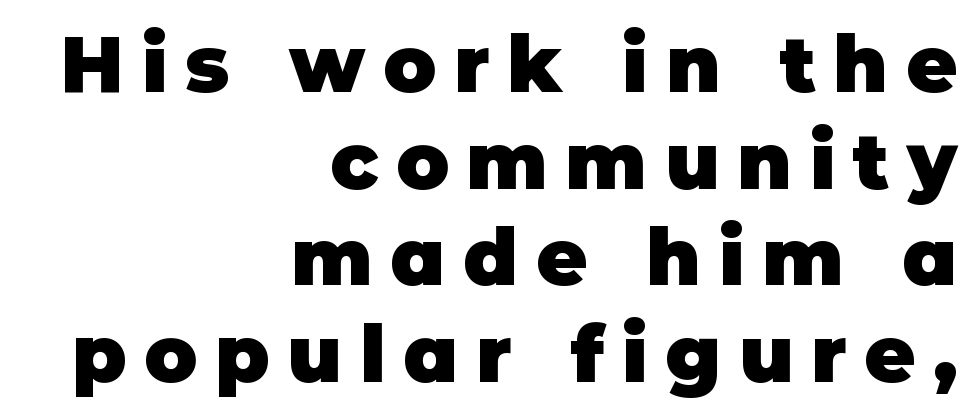
The image shows 78 px heavy sans-serif type, upright; set right-aligned, line spacing 1.24x, unusually wide letter spacing (+0.23 em), not underlined; low stroke contrast and a large x-height.
